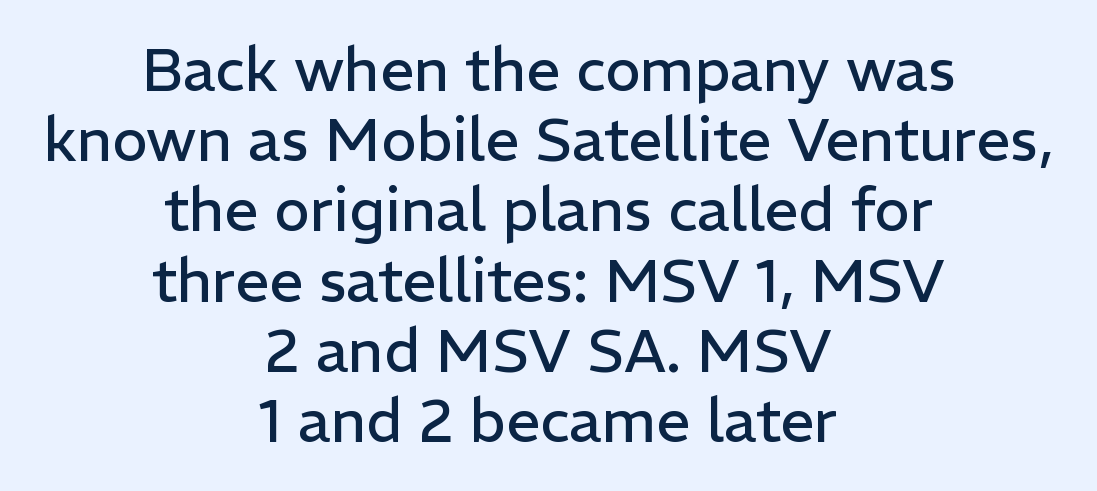
The image shows 60 px regular-weight sans-serif type, upright; set centered, line spacing 1.17x, normal letter spacing, not underlined; low stroke contrast and a medium x-height.
